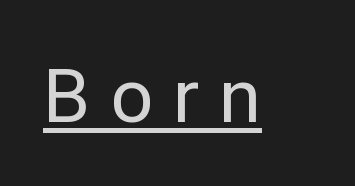
Q: Is the text italic (slanted)? A: No, it is upright.
Q: Is the typeface a serif or a sans-serif typeface? A: Sans-serif.
Q: Is the text underlined? A: Yes.
Q: Is the spacing between letters normal or unusually wide? A: Unusually wide.
Q: Width (condensed, normal, or wide)? A: Normal.
Q: Stroke contrast? A: Low.
Q: x-height? A: Medium.
Q: Monospaced? A: No.
